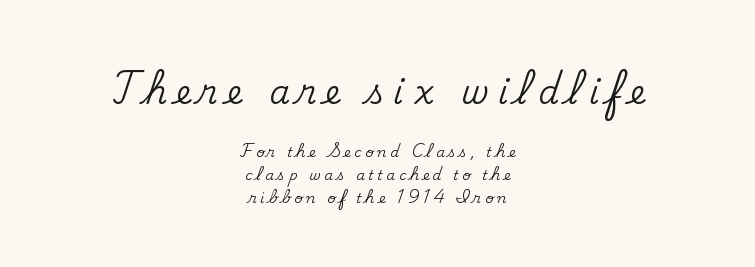
Q: Is the text italic (slanted)? A: Yes.
Q: Is the text underlined? A: No.
Q: How is the paragraph aligned? A: Centered.
Q: Is the spacing between letters normal or unusually wide? A: Unusually wide.
Q: Is the spacing between lines tight, normal or loose? A: Normal.
Q: Which block of text is set in a larger size, the first (top) or the second (bottom)? A: The first (top) one.
Q: Width (condensed, normal, or wide)? A: Normal.
Q: Stroke contrast? A: Medium.
Q: x-height? A: Small.
Q: Monospaced? A: No.
